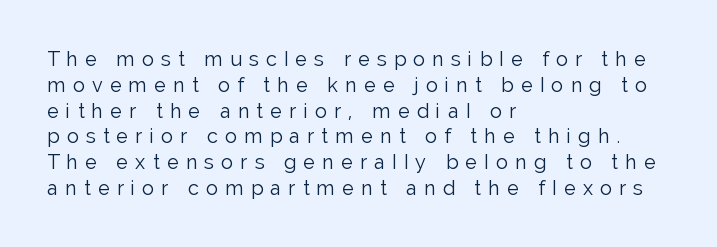
Visually the block forms a straight wall on the left and a jagged coastline on the right. The type sits square on the baseline with zero lean. The foot of each line stays bare and open. Stroke thickness stays within the range of a standard reading face or lighter.
